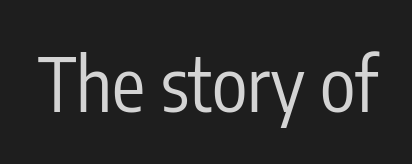
The image shows 74 px regular-weight, condensed sans-serif type, upright; set normal letter spacing, not underlined; low stroke contrast and a medium x-height.
